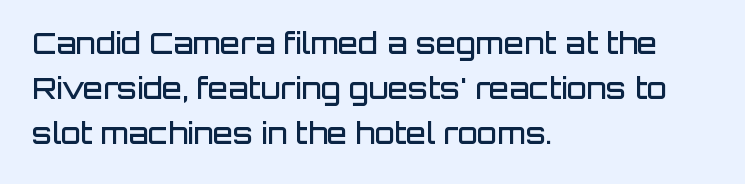
Q: Is the text bold? A: Semi-bold.
Q: Is the text italic (slanted)? A: No, it is upright.
Q: Is the typeface a serif or a sans-serif typeface? A: Sans-serif.
Q: Is the text underlined? A: No.
Q: How is the paragraph aligned? A: Left-aligned.
Q: Is the spacing between letters normal or unusually wide? A: Normal.
Q: Is the spacing between lines tight, normal or loose? A: Normal.
Q: Width (condensed, normal, or wide)? A: Normal.
Q: Stroke contrast? A: Low.
Q: x-height? A: Large.
Q: Monospaced? A: No.
